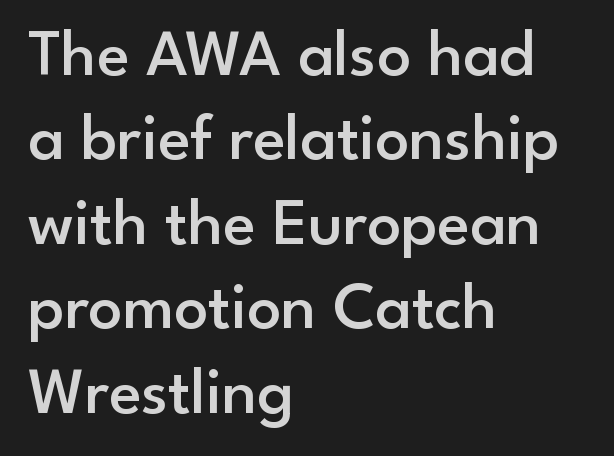
The image shows 67 px semibold sans-serif type, upright; set left-aligned, normal line spacing (1.26x), normal letter spacing, not underlined; low stroke contrast and a small x-height.
